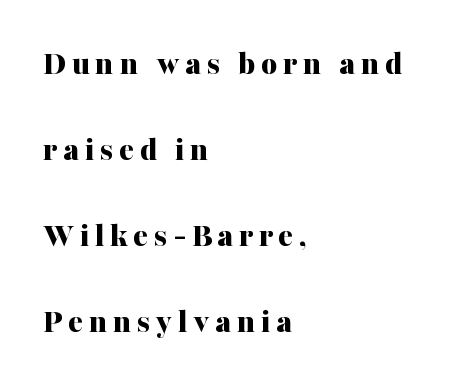
Q: Is the text bold? A: Yes.
Q: Is the text italic (slanted)? A: No, it is upright.
Q: Is the typeface a serif or a sans-serif typeface? A: Serif.
Q: Is the text underlined? A: No.
Q: How is the paragraph aligned? A: Left-aligned.
Q: Is the spacing between lines tight, normal or loose? A: Loose.
Q: Width (condensed, normal, or wide)? A: Normal.
Q: Stroke contrast? A: Medium.
Q: x-height? A: Medium.
Q: Monospaced? A: No.
